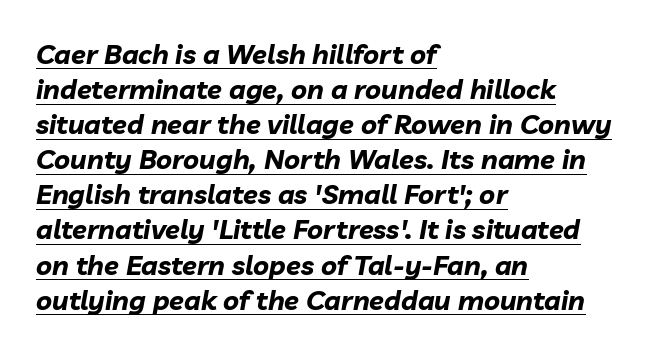
The image shows 27 px bold type, italic (leaning right); set left-aligned, normal line spacing (1.3x), normal letter spacing, underlined.
